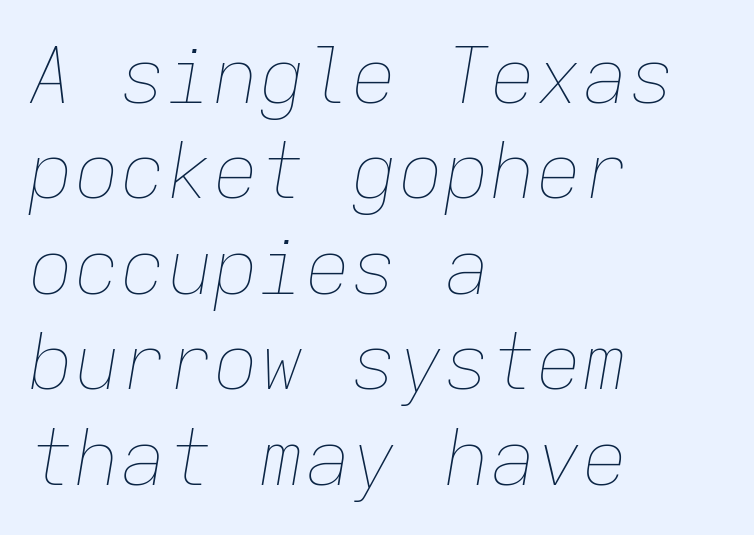
Q: Is the text bold? A: No.
Q: Is the text italic (slanted)? A: Yes, it leans right by about 9 degrees.
Q: Is the text underlined? A: No.
Q: How is the paragraph aligned? A: Left-aligned.
Q: Is the spacing between letters normal or unusually wide? A: Normal.
Q: Width (condensed, normal, or wide)? A: Normal.
Q: Stroke contrast? A: Low.
Q: x-height? A: Medium.
Q: Monospaced? A: Yes.
